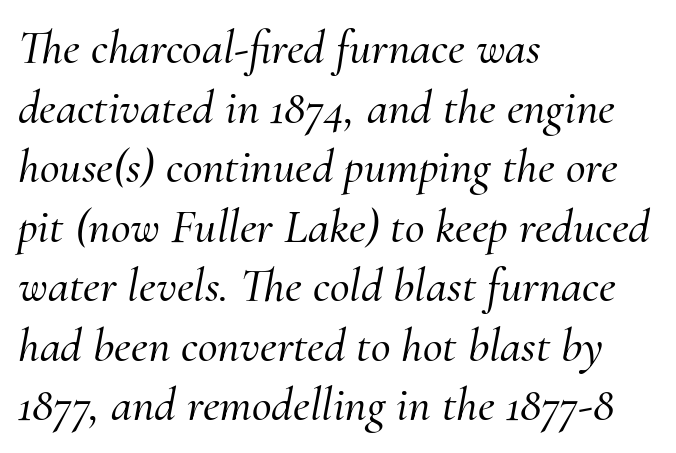
The face used here is proportionally spaced, like ordinary book or web type. In terms of letterform style, serifs are clearly present. Standard letterfit; no display-style spreading of the glyphs. The string is rendered with underlining switched off. Designer's note — italics engaged.
